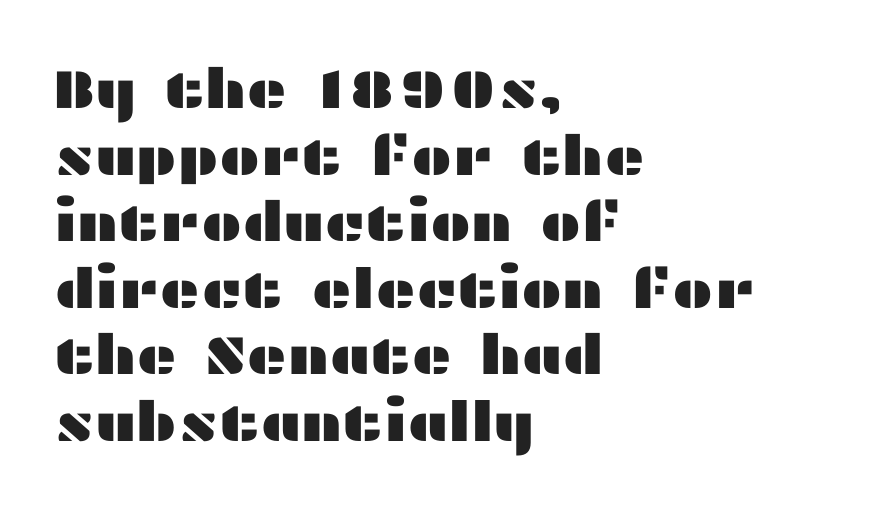
Q: Is the text italic (slanted)? A: No, it is upright.
Q: Is the typeface a serif or a sans-serif typeface? A: Sans-serif.
Q: Is the text underlined? A: No.
Q: How is the paragraph aligned? A: Left-aligned.
Q: Is the spacing between letters normal or unusually wide? A: Normal.
Q: Width (condensed, normal, or wide)? A: Wide.
Q: Stroke contrast? A: Medium.
Q: x-height? A: Medium.
Q: Monospaced? A: No.
